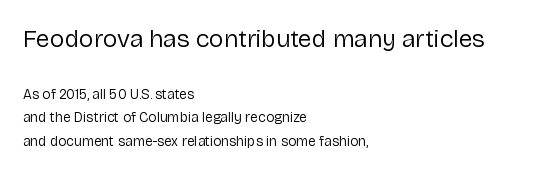
{"italic": "no", "bold": "no", "underline": "no", "align": "left", "line_spacing": "normal", "line_spacing_ratio": 1.67, "letter_spacing": "normal", "letter_spacing_em": 0.0, "larger_block": "first", "size_ratio": 1.79, "glyph_px": 25}
